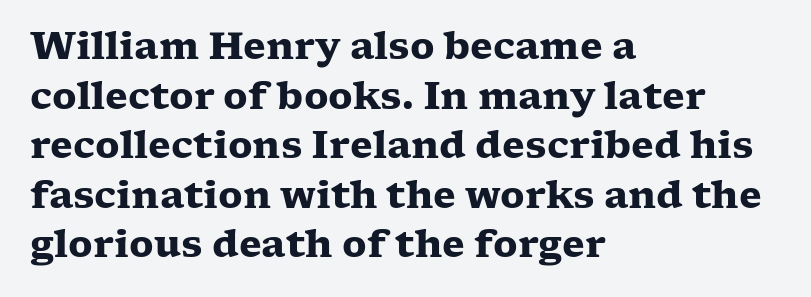
This is roman type, the default non-slanted kind. Words appear dense and cohesive because spacing is normal. Students, observe: this is what conventionally led text looks like. I'd call this a serif setting — the letters wear small feet.
